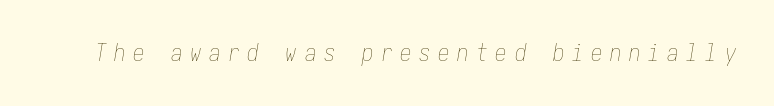
{"italic": "yes", "lean": "right", "slant_degrees": 10, "bold": "no", "underline": "no", "letter_spacing": "wide", "letter_spacing_em": 0.33, "glyph_px": 23}
